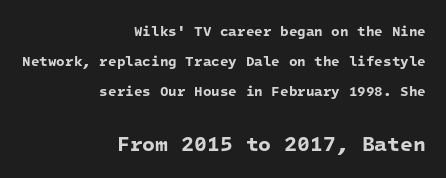
Q: Is the text bold? A: Yes.
Q: Is the text underlined? A: No.
Q: How is the paragraph aligned? A: Right-aligned.
Q: Is the spacing between letters normal or unusually wide? A: Normal.
Q: Is the spacing between lines tight, normal or loose? A: Loose.
Q: Which block of text is set in a larger size, the first (top) or the second (bottom)? A: The second (bottom) one.
